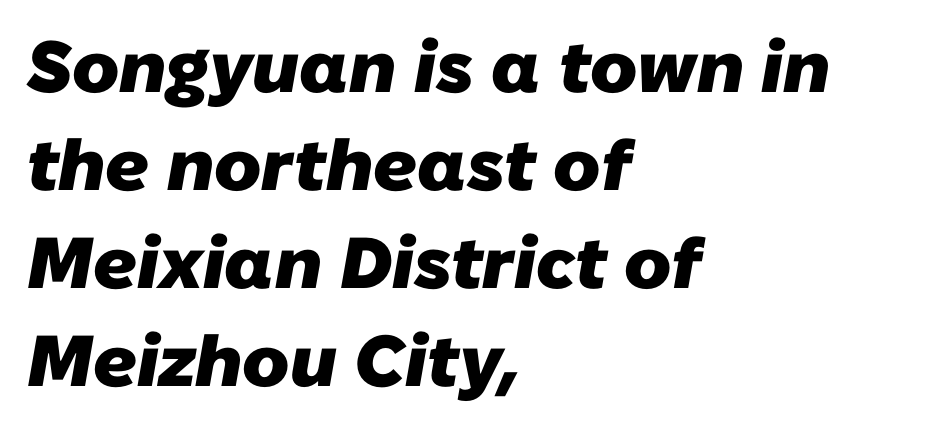
The rendering shows plain stroke endings on the letterforms — a sans-serif design. Is the letter spacing exaggerated? No — it looks like the ordinary default. Character widths vary here, with narrow letters taking less room than wide ones. Line beginnings align vertically; line endings do not.
